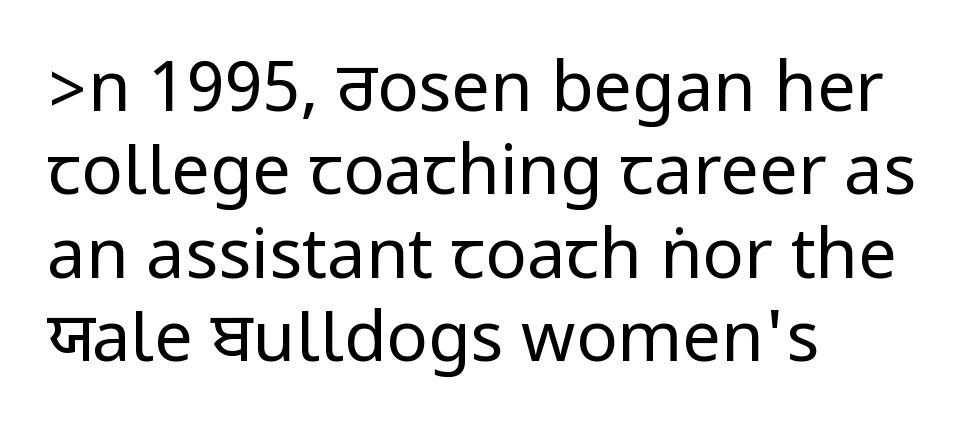
Q: Is the text bold? A: No.
Q: Is the text italic (slanted)? A: No, it is upright.
Q: Is the typeface a serif or a sans-serif typeface? A: Sans-serif.
Q: Is the text underlined? A: No.
Q: How is the paragraph aligned? A: Left-aligned.
Q: Is the spacing between letters normal or unusually wide? A: Normal.
Q: Width (condensed, normal, or wide)? A: Condensed.
Q: Stroke contrast? A: Low.
